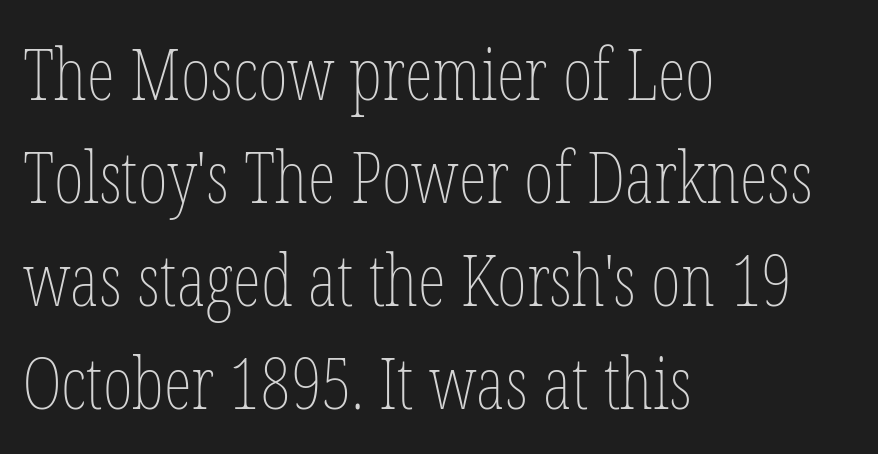
{"italic": "no", "bold": "no", "weight": "thin", "width": "condensed", "stroke_contrast": "low", "x_height": "medium", "monospaced": "no", "underline": "no", "align": "left", "line_spacing": "normal", "line_spacing_ratio": 1.43, "letter_spacing": "normal", "letter_spacing_em": 0.0, "glyph_px": 72}
